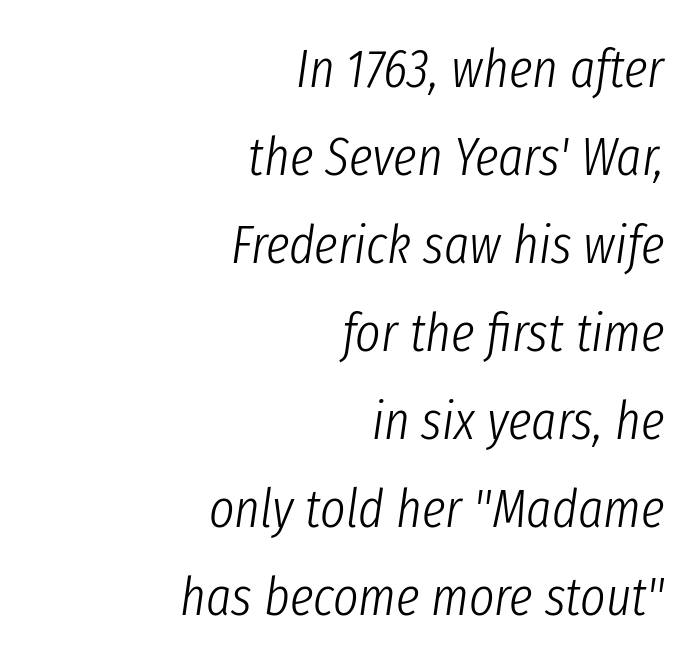
Horizontally, the lines are justified to the trailing edge only. A typesetter would call this proportional, since set widths differ per character. Characters are canted at an angle relative to the baseline's perpendicular. Is the type heavy? It reads as light-to-regular instead.
